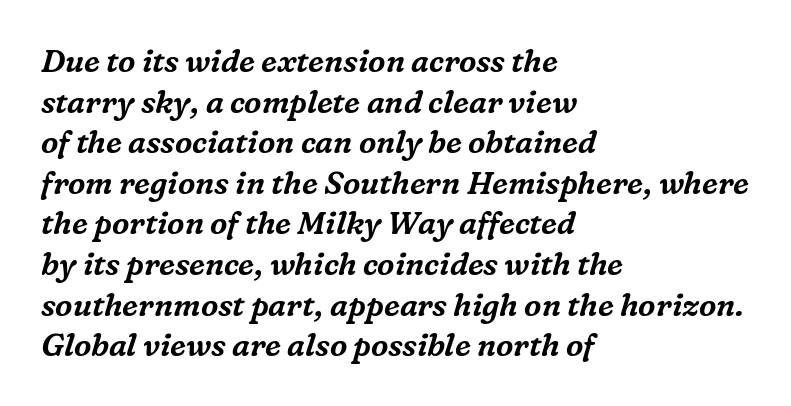
The passage shown is typed in a proportional face where columns would drift. The lines are quadded left. Here the glyphs are tracked normally, forming tight word shapes. This is serif lettering, the kind often seen in printed books.
